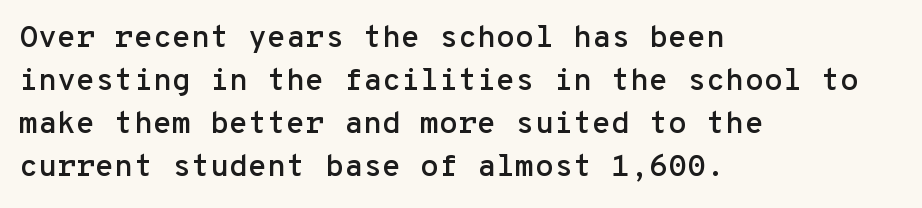
Q: Is the text italic (slanted)? A: No, it is upright.
Q: Is the typeface a serif or a sans-serif typeface? A: Sans-serif.
Q: Is the text underlined? A: No.
Q: How is the paragraph aligned? A: Left-aligned.
Q: Is the spacing between letters normal or unusually wide? A: Normal.
Q: Is the spacing between lines tight, normal or loose? A: Normal.
Q: Width (condensed, normal, or wide)? A: Normal.
Q: Stroke contrast? A: Low.
Q: x-height? A: Medium.
Q: Monospaced? A: Yes.
